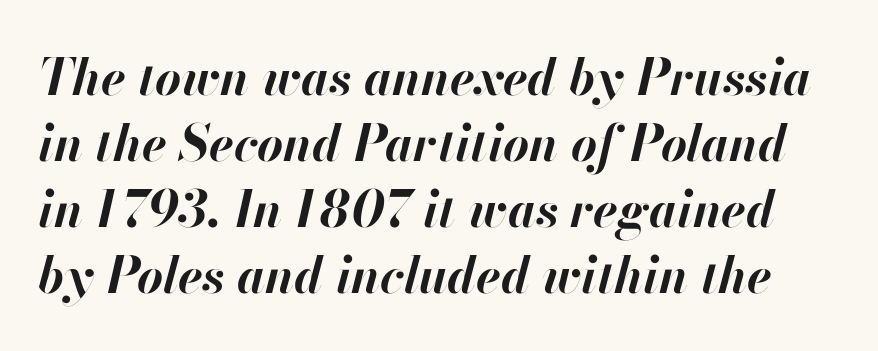
{"italic": "yes", "lean": "right", "slant_degrees": 13, "bold": "yes", "weight": "bold", "width": "normal", "stroke_contrast": "high", "x_height": "small", "monospaced": "no", "underline": "no", "line_spacing": "normal", "line_spacing_ratio": 1.32, "letter_spacing": "normal", "letter_spacing_em": 0.0, "glyph_px": 50}
